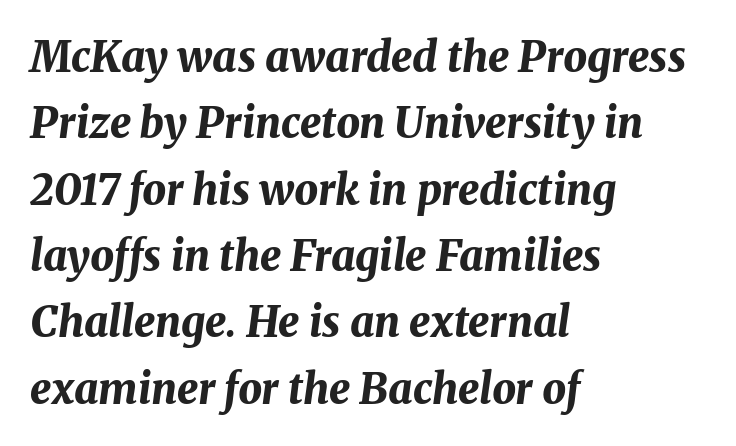
Q: Is the text bold? A: Yes.
Q: Is the text italic (slanted)? A: Yes, it leans right by about 8 degrees.
Q: Is the text underlined? A: No.
Q: How is the paragraph aligned? A: Left-aligned.
Q: Is the spacing between letters normal or unusually wide? A: Normal.
Q: Is the spacing between lines tight, normal or loose? A: Normal.
Q: Width (condensed, normal, or wide)? A: Normal.
Q: Stroke contrast? A: Medium.
Q: x-height? A: Medium.
Q: Monospaced? A: No.
